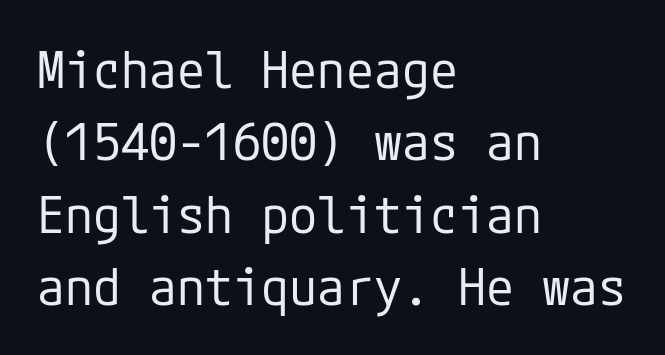
{"serif": "no", "italic": "no", "bold": "no", "weight": "regular", "width": "normal", "stroke_contrast": "low", "x_height": "medium", "underline": "no", "align": "left", "line_spacing": "normal", "line_spacing_ratio": 1.42, "letter_spacing": "normal", "letter_spacing_em": 0.0, "glyph_px": 51}
